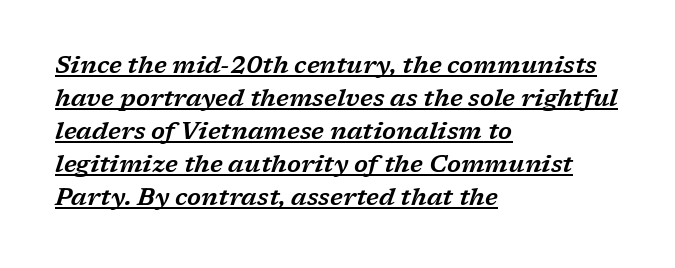
The image shows 24 px text type, italic (leaning right); set left-aligned, normal line spacing (1.38x), normal letter spacing, underlined.
